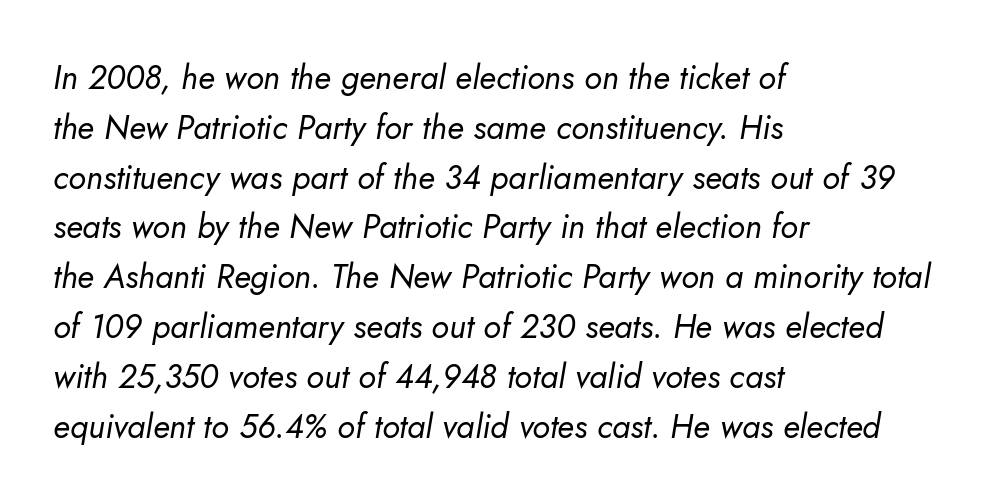
The setting favours the left margin, as ordinary paragraphs usually do. Compared with a typical body face, this is equally light or lighter still. The zone under the glyphs is completely vacant. Words appear dense and cohesive because spacing is normal.
